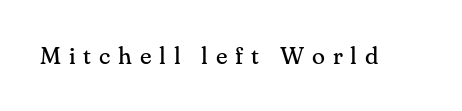
On a weight scale, this lands at 450 or below. The baseline area is clear. Quick note: not italic, upright. Here the glyphs are tracked loosely, breaking word shapes into spaced letters.
